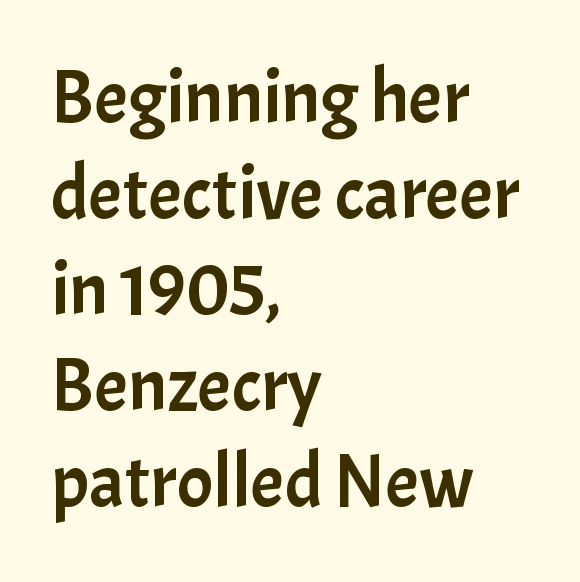
The image shows 75 px sans-serif type, upright; set left-aligned, normal line spacing (1.28x), normal letter spacing, not underlined; low stroke contrast and a medium x-height.
